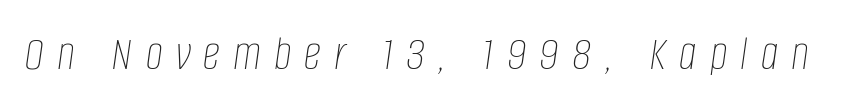
The image shows 49 px thin, condensed type, italic (leaning right); set unusually wide letter spacing (+0.27 em), not underlined; low stroke contrast and a large x-height.
